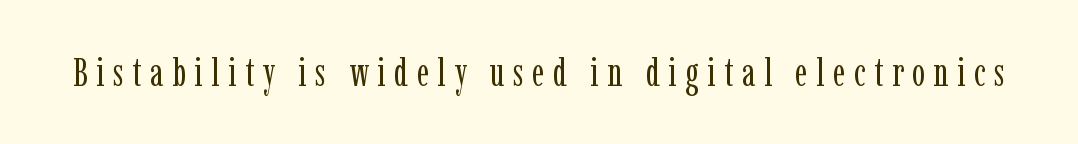
Q: Is the text bold? A: No.
Q: Is the text italic (slanted)? A: No, it is upright.
Q: Is the typeface a serif or a sans-serif typeface? A: Serif.
Q: Is the text underlined? A: No.
Q: Is the spacing between letters normal or unusually wide? A: Unusually wide.
Q: Width (condensed, normal, or wide)? A: Condensed.
Q: Stroke contrast? A: Low.
Q: x-height? A: Medium.
Q: Monospaced? A: No.
